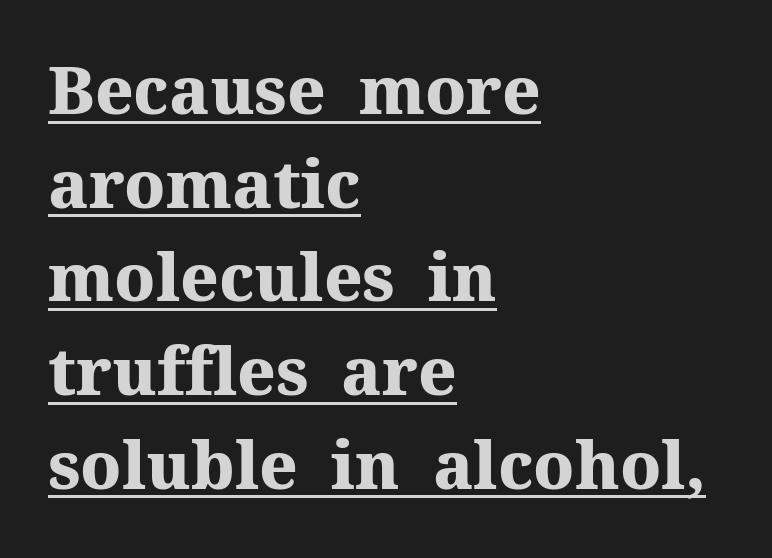
Q: Is the text bold? A: Yes.
Q: Is the text italic (slanted)? A: No, it is upright.
Q: Is the typeface a serif or a sans-serif typeface? A: Serif.
Q: Is the text underlined? A: Yes.
Q: How is the paragraph aligned? A: Left-aligned.
Q: Is the spacing between letters normal or unusually wide? A: Normal.
Q: Is the spacing between lines tight, normal or loose? A: Normal.
Q: Width (condensed, normal, or wide)? A: Normal.
Q: Stroke contrast? A: Medium.
Q: x-height? A: Medium.
Q: Monospaced? A: No.
